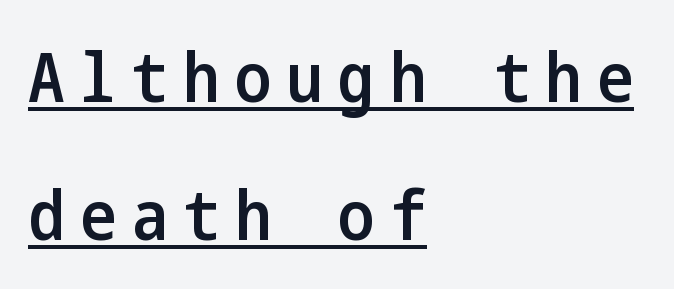
The image shows 69 px semibold, condensed sans-serif type, upright; set left-aligned, loose line spacing (2.0x), unusually wide letter spacing (+0.22 em), underlined; low stroke contrast and a medium x-height.
